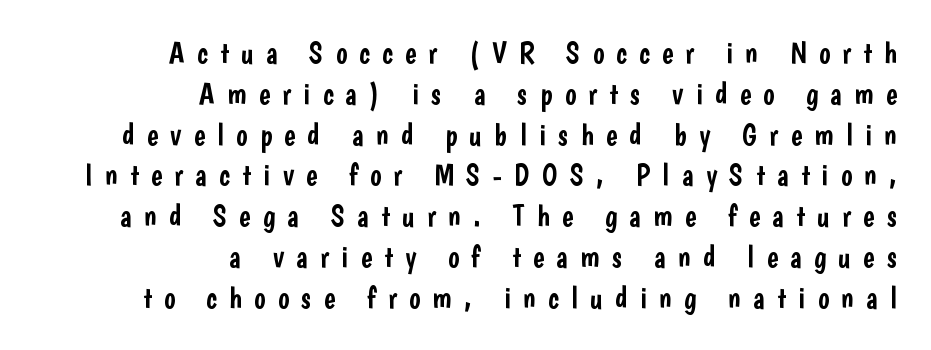
The image shows 30 px condensed sans-serif type, upright; set right-aligned, normal line spacing (1.36x), unusually wide letter spacing (+0.41 em), not underlined; low stroke contrast and a medium x-height.
